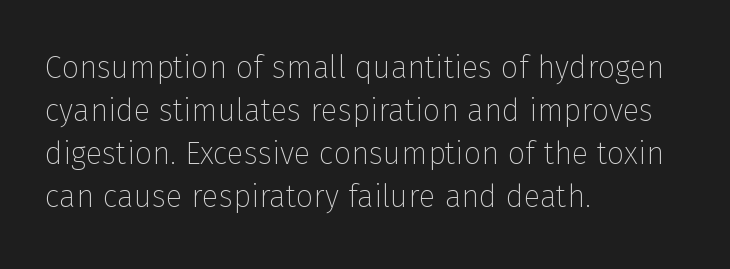
Classification — sans serif. Unbolded letterforms with no extra heft. Compared with typical paragraphs, the rows here are spaced about the same. The passage shown is typed in a proportional face where columns would drift. Words appear dense and cohesive because spacing is normal. The string is rendered with underlining switched off.
